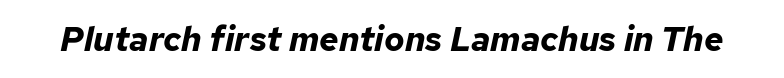
Q: Is the text bold? A: Yes.
Q: Is the text italic (slanted)? A: Yes, it leans right by about 12 degrees.
Q: Is the text underlined? A: No.
Q: Is the spacing between letters normal or unusually wide? A: Normal.
Q: Width (condensed, normal, or wide)? A: Normal.
Q: Stroke contrast? A: Low.
Q: x-height? A: Medium.
Q: Monospaced? A: No.
